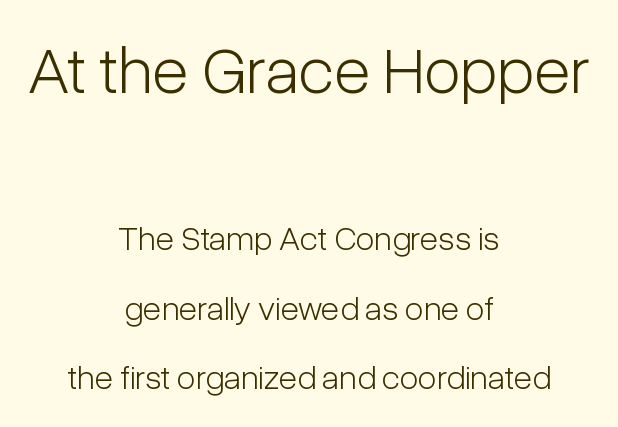
The image shows 67 px light, condensed sans-serif type, upright; set centered, loose line spacing (2.04x), normal letter spacing, not underlined; the first (top) block is 1.97x larger; low stroke contrast and a medium x-height.
